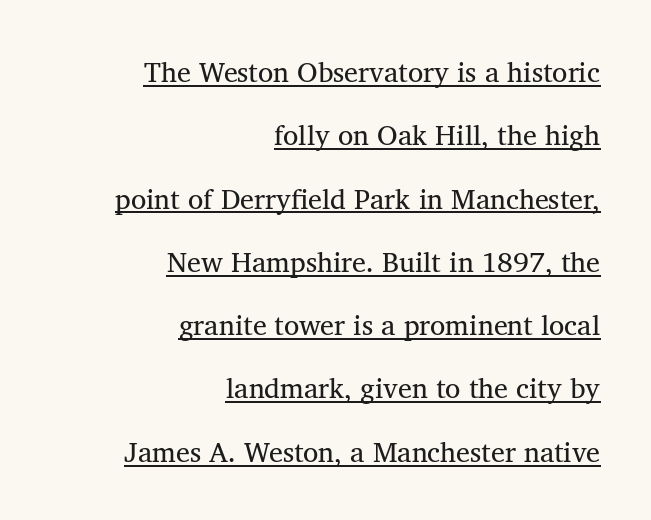
{"serif": "yes", "italic": "no", "bold": "no", "weight": "regular", "width": "normal", "stroke_contrast": "medium", "x_height": "medium", "monospaced": "no", "underline": "yes", "align": "right", "line_spacing": "loose", "line_spacing_ratio": 2.26, "letter_spacing": "normal", "letter_spacing_em": 0.0, "glyph_px": 28}
